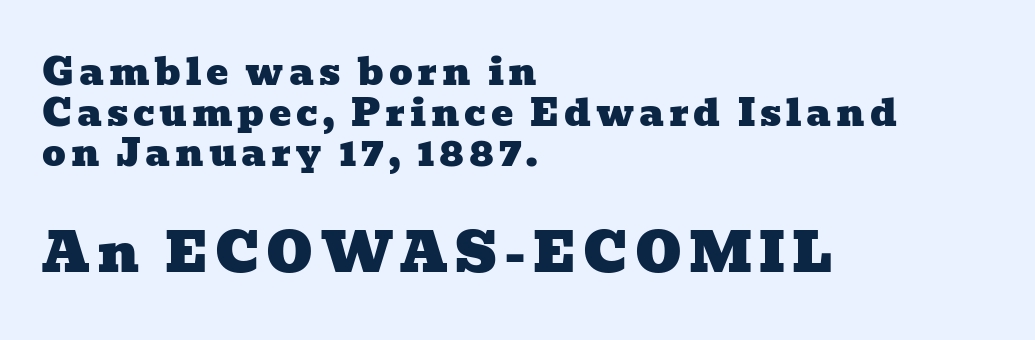
{"serif": "yes", "width": "wide", "stroke_contrast": "low", "x_height": "medium", "monospaced": "no", "underline": "no", "align": "left", "line_spacing": "tight", "line_spacing_ratio": 1.1, "larger_block": "second", "size_ratio": 1.49, "glyph_px": 55}
